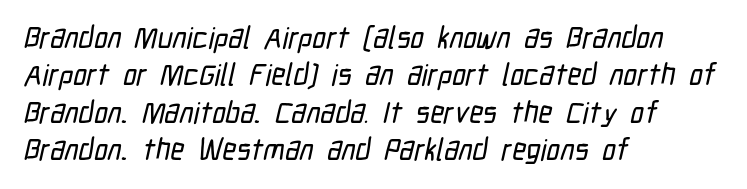
Q: Is the typeface a serif or a sans-serif typeface? A: Sans-serif.
Q: Is the text underlined? A: No.
Q: How is the paragraph aligned? A: Left-aligned.
Q: Is the spacing between letters normal or unusually wide? A: Normal.
Q: Is the spacing between lines tight, normal or loose? A: Normal.
Q: Width (condensed, normal, or wide)? A: Condensed.
Q: Stroke contrast? A: Low.
Q: x-height? A: Medium.
Q: Monospaced? A: No.
